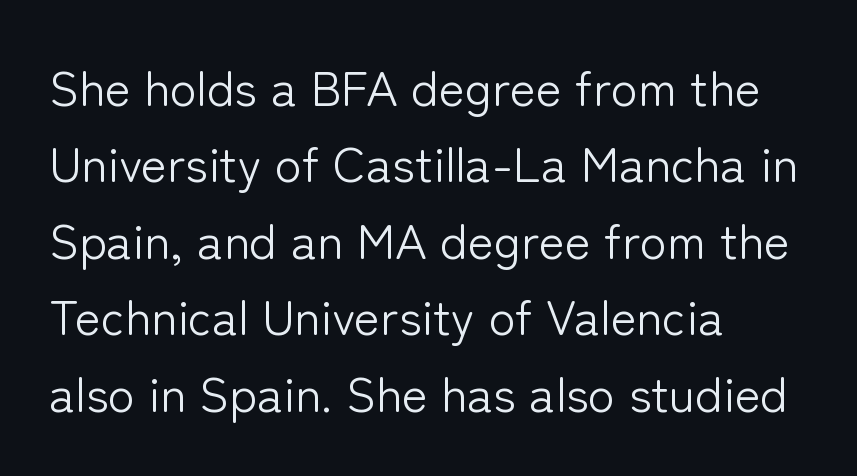
Q: Is the text bold? A: No.
Q: Is the text italic (slanted)? A: No, it is upright.
Q: Is the typeface a serif or a sans-serif typeface? A: Sans-serif.
Q: Is the text underlined? A: No.
Q: How is the paragraph aligned? A: Left-aligned.
Q: Is the spacing between letters normal or unusually wide? A: Normal.
Q: Is the spacing between lines tight, normal or loose? A: Normal.
Q: Width (condensed, normal, or wide)? A: Normal.
Q: Stroke contrast? A: Low.
Q: x-height? A: Medium.
Q: Monospaced? A: No.
